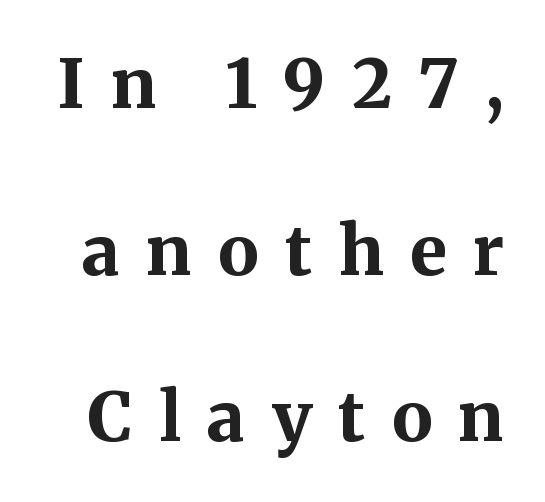
{"serif": "yes", "italic": "no", "bold": "yes", "weight": "bold", "width": "normal", "stroke_contrast": "medium", "x_height": "medium", "monospaced": "no", "underline": "no", "line_spacing": "loose", "line_spacing_ratio": 2.45, "letter_spacing": "wide", "letter_spacing_em": 0.39, "glyph_px": 68}
